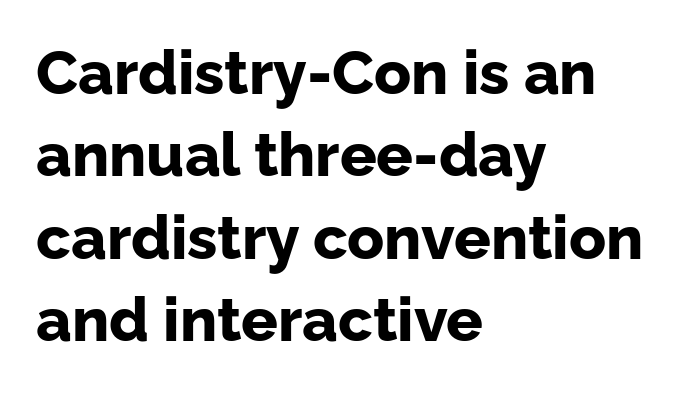
Leftover space on each line is placed entirely after the last word. The passage shown is typeset with a sans-serif family. Do the letters lean? They stand straight. The strip under each line holds only bare page. Normally led — the rows are evenly, conventionally spaced. The face used here is proportionally spaced, like ordinary book or web type.
